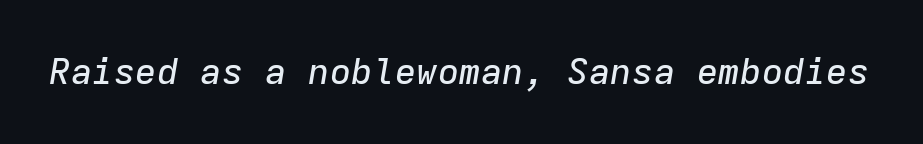
The image shows 36 px text type, italic (leaning right), monospaced; set normal letter spacing, not underlined; low stroke contrast and a medium x-height.
